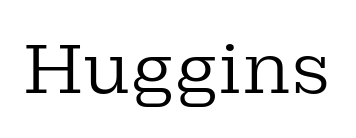
The image shows 71 px regular-weight serif type, upright; set normal letter spacing, not underlined; low stroke contrast and a medium x-height.
